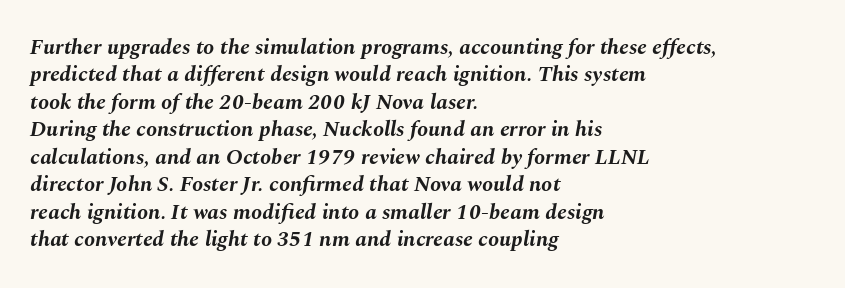
The image shows 22 px bold type, italic (leaning right); set left-aligned, normal line spacing (1.25x), normal letter spacing, not underlined.
